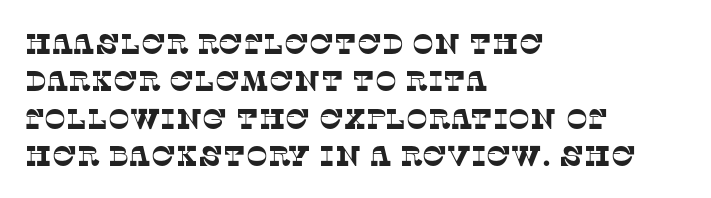
{"serif": "yes", "width": "normal", "stroke_contrast": "low", "x_height": "large", "monospaced": "no", "underline": "no", "align": "left", "line_spacing": "normal", "line_spacing_ratio": 1.29, "letter_spacing": "normal", "letter_spacing_em": 0.0, "glyph_px": 29}
